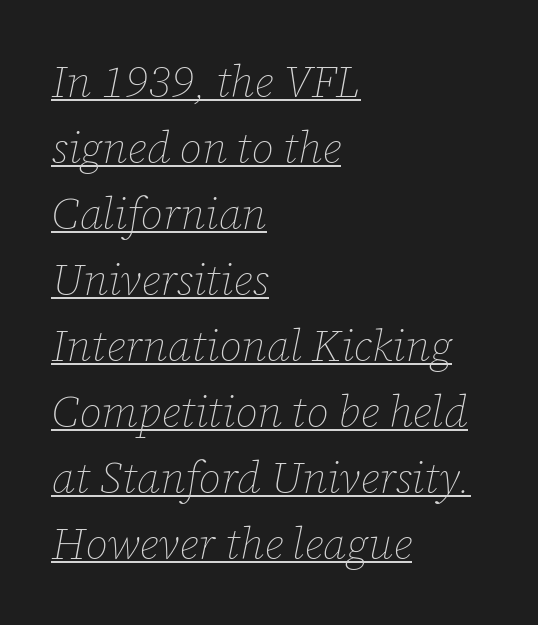
The image shows 44 px thin type, italic (leaning right); set left-aligned, normal line spacing (1.5x), normal letter spacing, underlined; low stroke contrast and a medium x-height.
